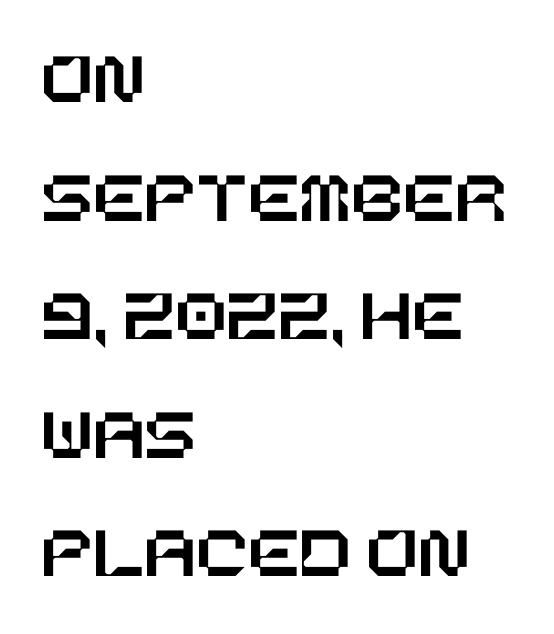
Successive baselines arrive at the customary interval. This is roman type, the default non-slanted kind. Look at the tracking — it's just the regular setting, nothing added. A bare baseline throughout the passage. Where is the straight margin? On the left.
